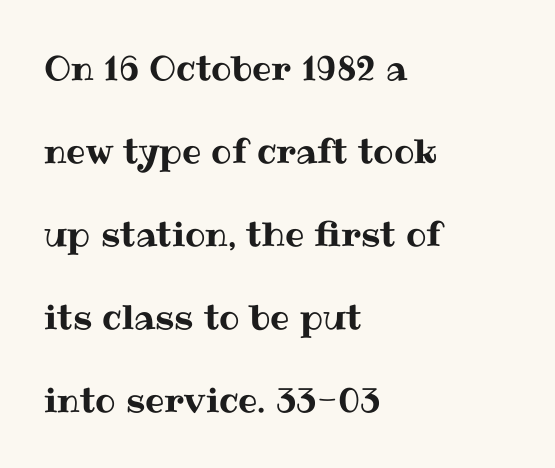
Q: Is the text italic (slanted)? A: No, it is upright.
Q: Is the text underlined? A: No.
Q: How is the paragraph aligned? A: Left-aligned.
Q: Is the spacing between letters normal or unusually wide? A: Normal.
Q: Is the spacing between lines tight, normal or loose? A: Loose.
Q: Width (condensed, normal, or wide)? A: Normal.
Q: Stroke contrast? A: Medium.
Q: x-height? A: Medium.
Q: Monospaced? A: No.
